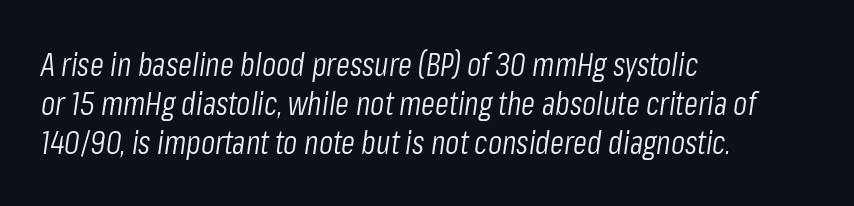
Varying glyph widths throughout — classic text-font behaviour. The text carries the slant typical of an italic or oblique font. Unbolded letterforms with no extra heft. Caption: multi-line text, flush left, ragged right. Nothing unusual about the tracking: characters are spaced as the font intends.
